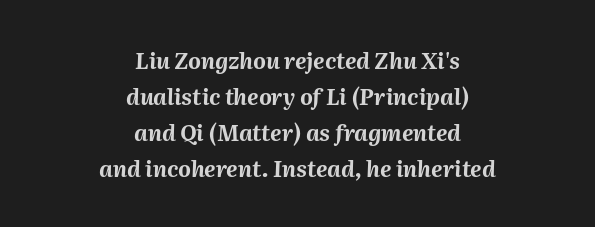
Q: Is the text bold? A: Yes.
Q: Is the text italic (slanted)? A: Yes, it leans right by about 2 degrees.
Q: Is the text underlined? A: No.
Q: How is the paragraph aligned? A: Centered.
Q: Is the spacing between letters normal or unusually wide? A: Normal.
Q: Is the spacing between lines tight, normal or loose? A: Normal.
